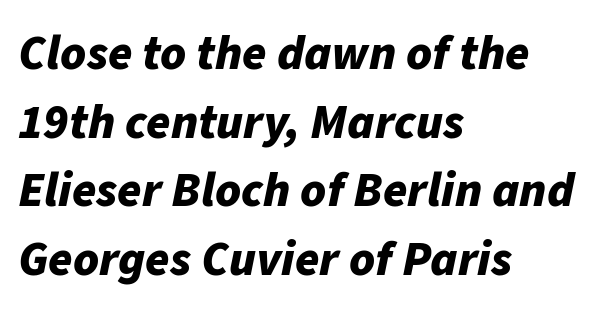
{"italic": "yes", "lean": "right", "slant_degrees": 11, "bold": "yes", "weight": "bold", "width": "normal", "stroke_contrast": "low", "x_height": "medium", "monospaced": "no", "underline": "no", "align": "left", "line_spacing": "normal", "line_spacing_ratio": 1.4, "letter_spacing": "normal", "letter_spacing_em": 0.0, "glyph_px": 49}
